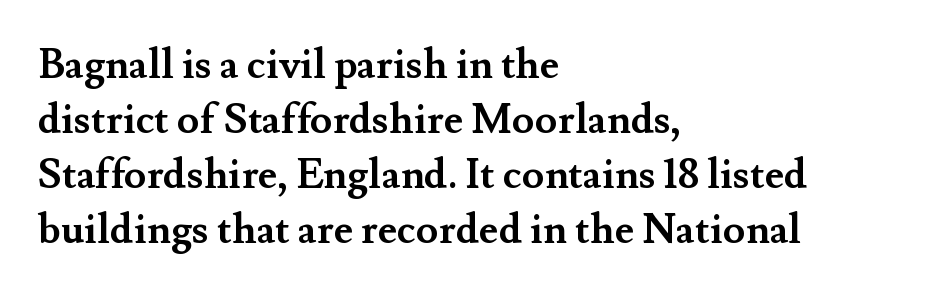
Q: Is the text bold? A: Yes.
Q: Is the text italic (slanted)? A: No, it is upright.
Q: Is the typeface a serif or a sans-serif typeface? A: Serif.
Q: Is the text underlined? A: No.
Q: How is the paragraph aligned? A: Left-aligned.
Q: Is the spacing between letters normal or unusually wide? A: Normal.
Q: Is the spacing between lines tight, normal or loose? A: Normal.
Q: Width (condensed, normal, or wide)? A: Normal.
Q: Stroke contrast? A: Medium.
Q: x-height? A: Small.
Q: Monospaced? A: No.
